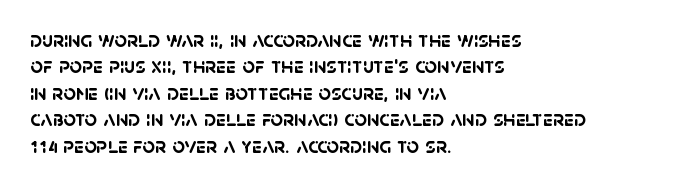
The image shows 22 px bold type; set left-aligned, line spacing 1.2x, normal letter spacing, not underlined.
